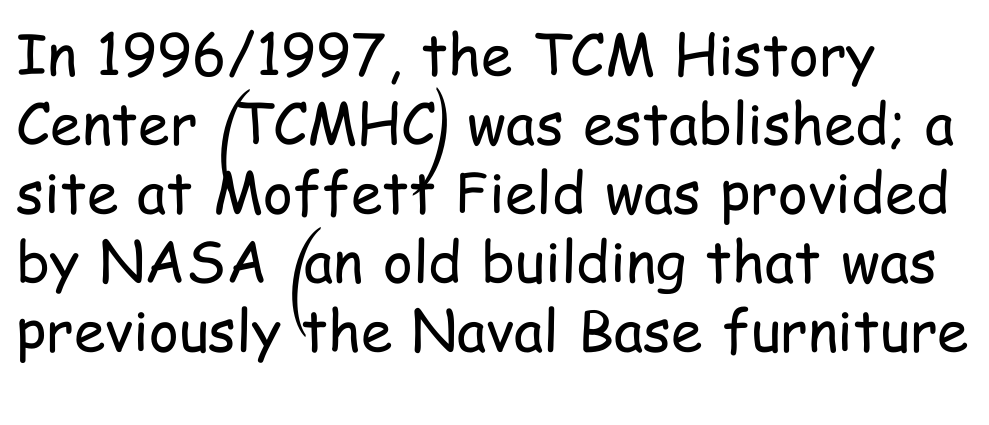
{"serif": "no", "italic": "no", "bold": "no", "weight": "regular", "width": "condensed", "stroke_contrast": "low", "x_height": "medium", "monospaced": "no", "underline": "no", "align": "left", "line_spacing_ratio": 1.21, "letter_spacing": "normal", "letter_spacing_em": 0.0, "glyph_px": 57}
